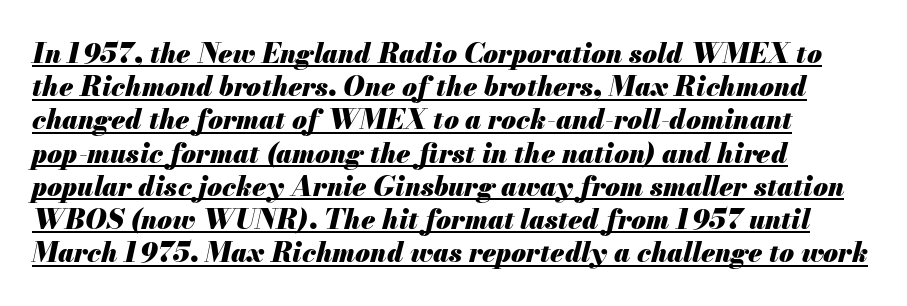
The image shows 27 px bold type, italic (leaning right); set left-aligned, line spacing 1.23x, normal letter spacing, underlined.
